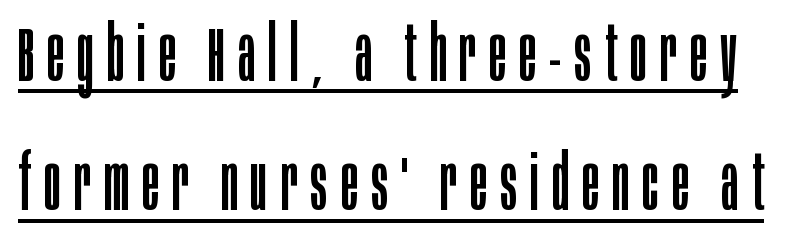
{"serif": "no", "italic": "no", "bold": "no", "weight": "regular", "width": "condensed", "stroke_contrast": "low", "x_height": "large", "monospaced": "no", "underline": "yes", "line_spacing": "normal", "line_spacing_ratio": 1.66, "glyph_px": 78}
